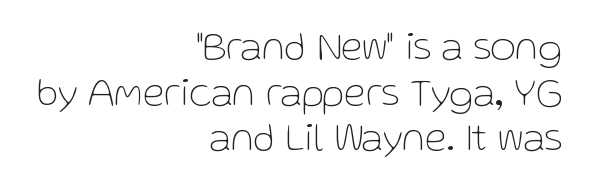
The characters display no serif detailing; their extremities are plain. Here the designer chose a conventional face with non-uniform glyph widths. Typeset ragged left — the right edge is the straight one. Glance below the letters and you will spot only blank space. No letter is thick-stroked: the sample isn't bold. Glyph-to-glyph distance matches everyday printed text.
